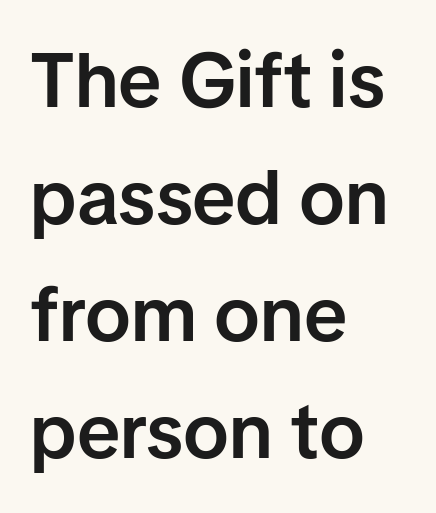
The image shows 77 px semibold sans-serif type, upright; set left-aligned, normal line spacing (1.52x), normal letter spacing, not underlined; low stroke contrast and a medium x-height.
